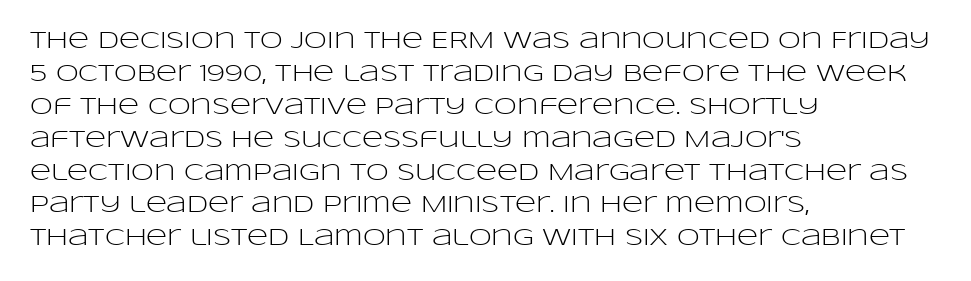
The image shows 23 px text type, upright; set left-aligned, normal line spacing (1.43x), normal letter spacing, not underlined.
